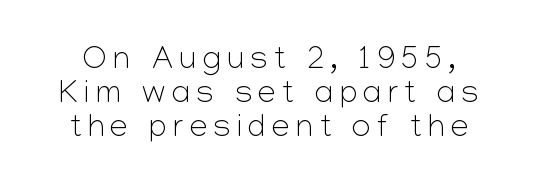
These lines are rendered in a variable-pitch font. Compared with typical body copy, the letter spacing here is much looser. A light-to-regular cut is what we see here. A typesetter would label this face a sans. Check the space under the baseline: it is left empty. Leading: reduced.
